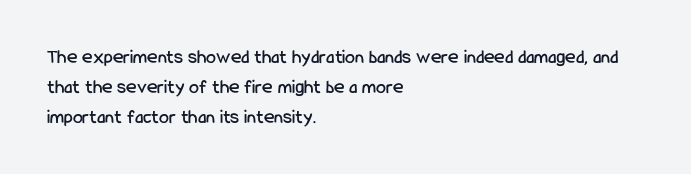
The passage shown has conventional tracking throughout. Is there much room between lines? A standard amount, neither cramped nor airy. This is the regular roman posture of the typeface. Plain, unruled lines of type. Typeset ragged right — the left edge is the straight one.
